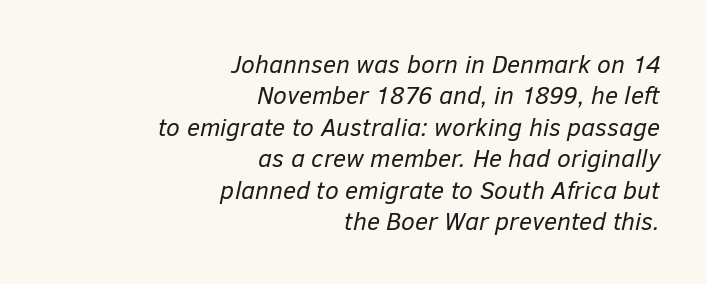
{"italic": "yes", "lean": "right", "slant_degrees": 12, "bold": "no", "underline": "no", "align": "right", "line_spacing": "normal", "line_spacing_ratio": 1.26, "letter_spacing": "normal", "letter_spacing_em": 0.0, "glyph_px": 25}
